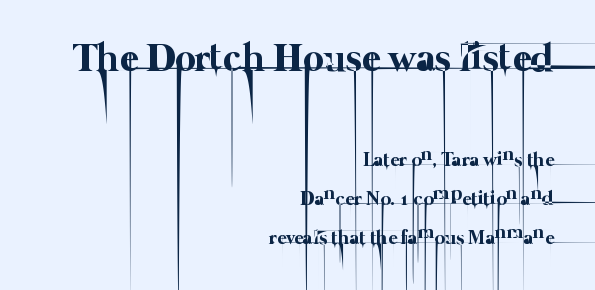
Q: Is the text bold? A: No.
Q: Is the text underlined? A: No.
Q: How is the paragraph aligned? A: Right-aligned.
Q: Is the spacing between letters normal or unusually wide? A: Normal.
Q: Is the spacing between lines tight, normal or loose? A: Loose.
Q: Which block of text is set in a larger size, the first (top) or the second (bottom)? A: The first (top) one.
Q: Width (condensed, normal, or wide)? A: Normal.
Q: Stroke contrast? A: Low.
Q: x-height? A: Medium.
Q: Monospaced? A: No.
